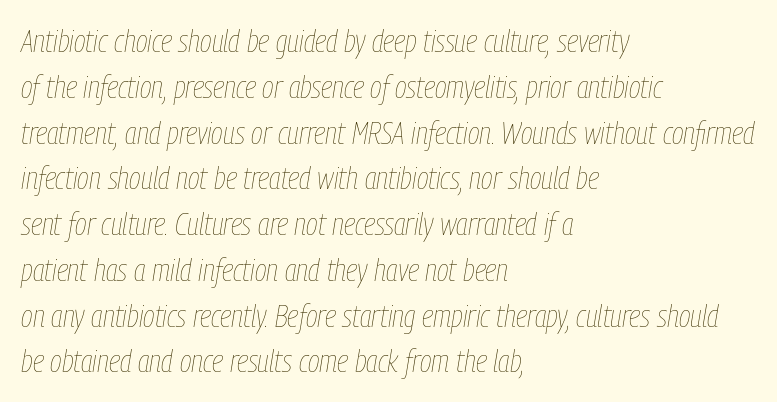
Character widths vary here, with narrow letters taking less room than wide ones. The typesetting does not lean heavy: it is not bold. No extra tracking has been applied to these lines. In CSS terms this would be text-align: left. Italic? Definitely — the glyphs are oblique. Rule under the text: the space is simply empty.
